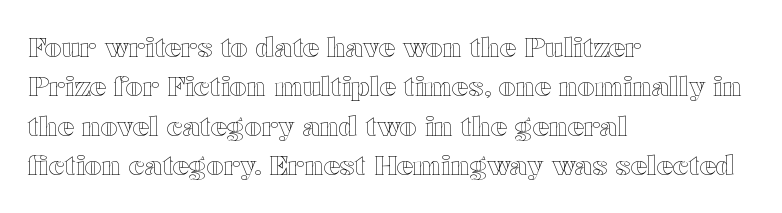
Rule under the text: the space is simply empty. The passage is arranged the way most books set body copy — flush left. This is the regular roman posture of the typeface. Default kerning and tracking; the words read as compact shapes.
